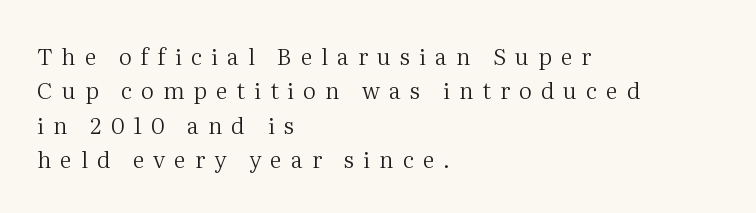
Line beginnings align vertically; line endings do not. Only glyphs here, with clear space below each row. The rendering inserts visible extra space after every character. Every stem runs plumb, perpendicular to the baseline. The face looks like a standard text weight, possibly lighter. Students, observe: this is what conventionally led text looks like.
